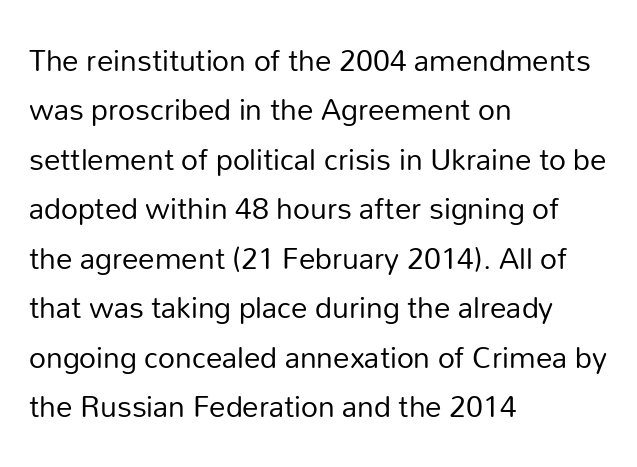
{"serif": "no", "italic": "no", "bold": "no", "weight": "regular", "width": "normal", "stroke_contrast": "low", "x_height": "medium", "monospaced": "no", "underline": "no", "align": "left", "line_spacing": "normal", "line_spacing_ratio": 1.5, "letter_spacing": "normal", "letter_spacing_em": 0.0, "glyph_px": 33}
